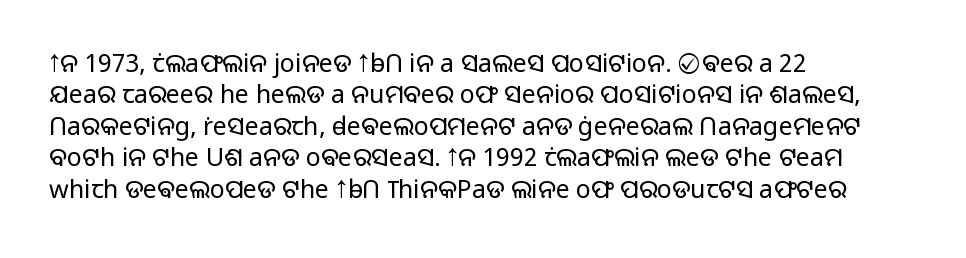
No letter is thick-stroked: the sample isn't bold. This is roman type, the default non-slanted kind. One glance says typical: line gaps are just what's usual. Plain, unruled lines of type. This sample is left-justified, so line endings fall wherever the words run out.
